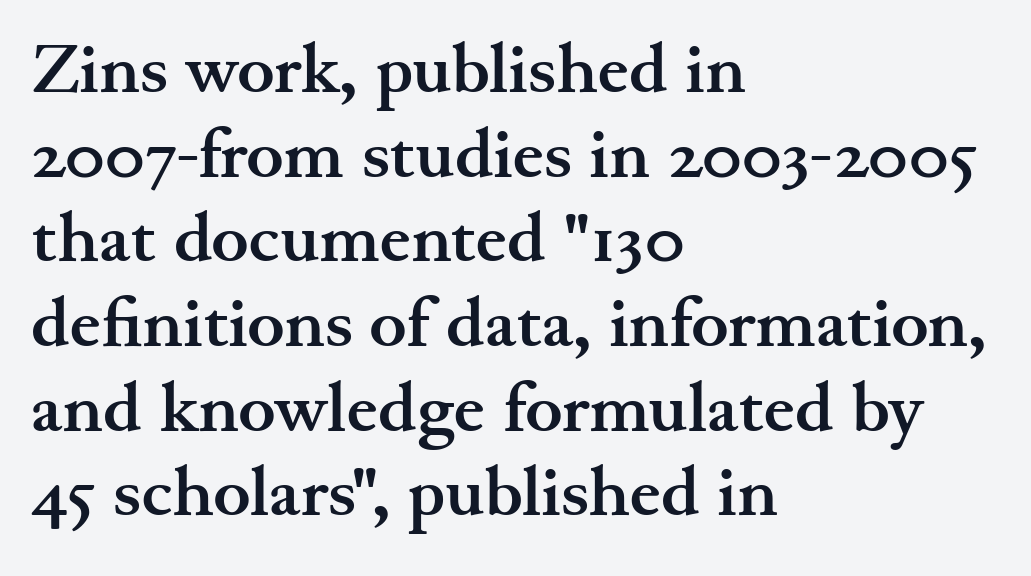
{"serif": "yes", "italic": "no", "bold": "yes", "weight": "semibold", "width": "wide", "stroke_contrast": "medium", "x_height": "small", "monospaced": "no", "underline": "no", "align": "left", "line_spacing_ratio": 1.21, "letter_spacing": "normal", "letter_spacing_em": 0.0, "glyph_px": 70}
